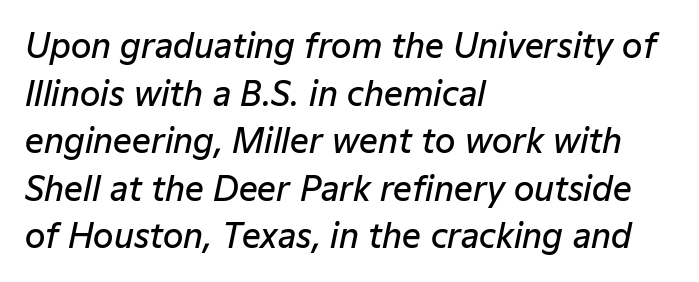
Q: Is the text bold? A: Semi-bold.
Q: Is the text italic (slanted)? A: Yes, it leans right by about 12 degrees.
Q: Is the text underlined? A: No.
Q: How is the paragraph aligned? A: Left-aligned.
Q: Is the spacing between letters normal or unusually wide? A: Normal.
Q: Is the spacing between lines tight, normal or loose? A: Normal.
Q: Width (condensed, normal, or wide)? A: Normal.
Q: Stroke contrast? A: Low.
Q: x-height? A: Medium.
Q: Monospaced? A: No.
